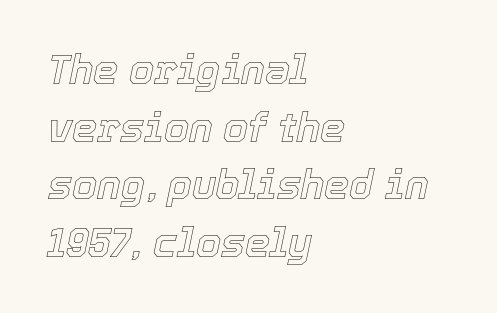
The image shows 40 px text type, italic (leaning right); set left-aligned, normal line spacing (1.44x), normal letter spacing, not underlined; a medium x-height.
